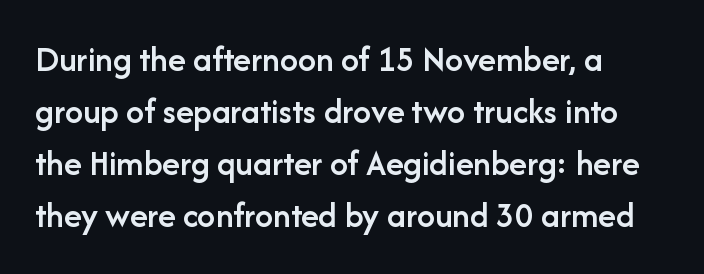
This is moderately heavy type, rendered in semibold. Plain, unruled lines of type. When letters stand straight like this, we call the style roman or upright. Reading down the block, your eye returns to a fixed left position each line. Letterform terminals end flat and unadorned throughout the passage. Quick note: interline space is typical.
